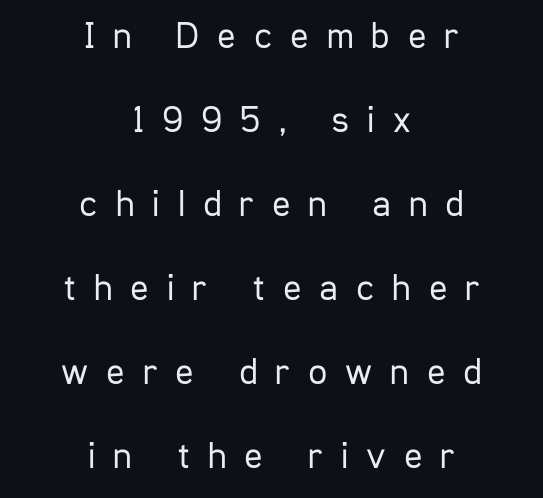
The image shows 38 px regular-weight, condensed sans-serif type, upright; set centered, loose line spacing (2.21x), unusually wide letter spacing (+0.47 em), not underlined; low stroke contrast and a medium x-height.
